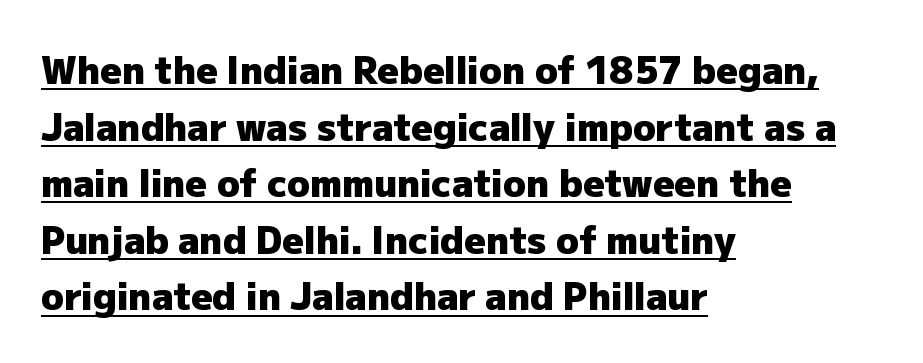
The image shows 37 px heavy sans-serif type, upright; set left-aligned, normal line spacing (1.53x), normal letter spacing, underlined; low stroke contrast and a medium x-height.
